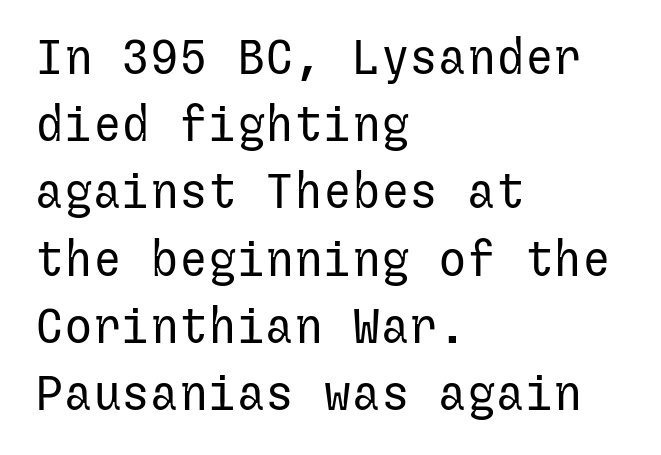
No word sits above an underline. No letter is thick-stroked: the sample isn't bold. Leftover space on each line is placed entirely after the last word. Posture: vertical.
